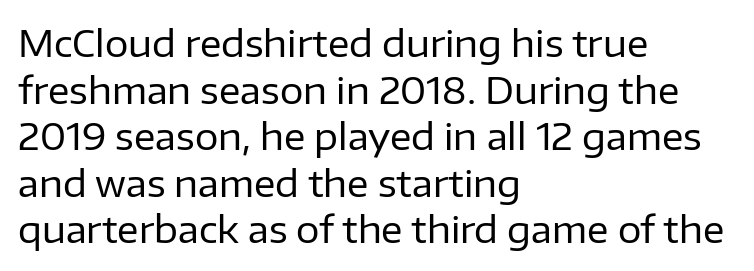
The foot of each line stays bare and open. A typesetter would call this leading conventional body-copy spacing. The horizontal fit of the characters is conventional and even. Each letter keeps its own natural width here, so spacing adapts to shape.
